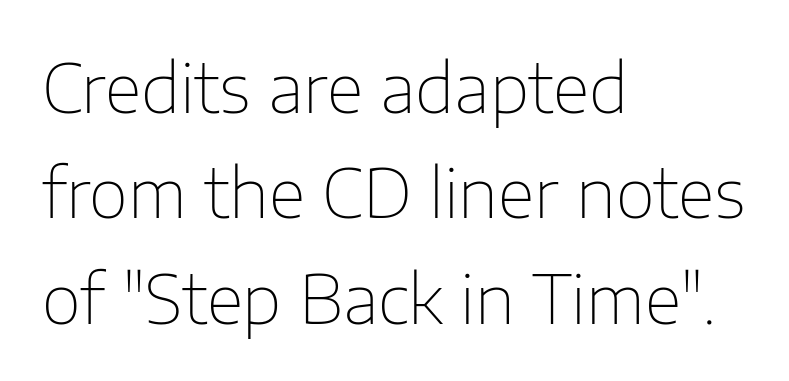
The image shows 68 px thin sans-serif type, upright; set left-aligned, normal line spacing (1.55x), normal letter spacing, not underlined; low stroke contrast and a medium x-height.
